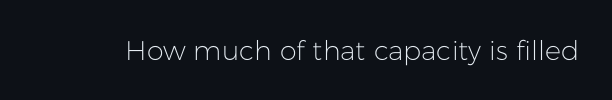
The image shows 27 px text type, upright; set normal letter spacing, not underlined.
